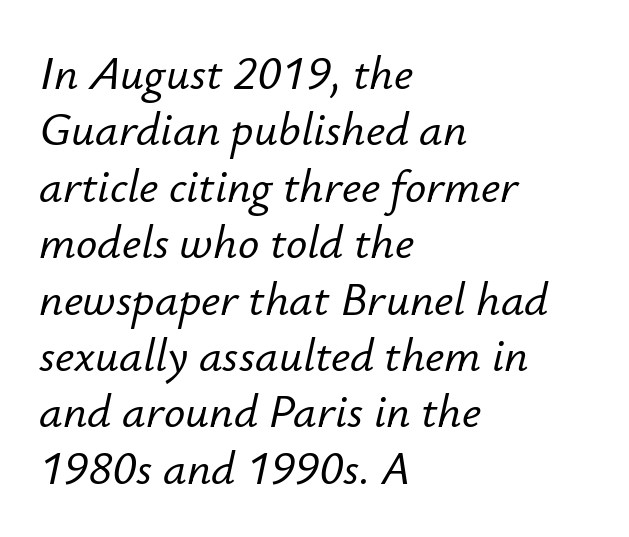
The image shows 47 px text type, italic (leaning right); set left-aligned, line spacing 1.2x, normal letter spacing, not underlined; low stroke contrast and a small x-height.
